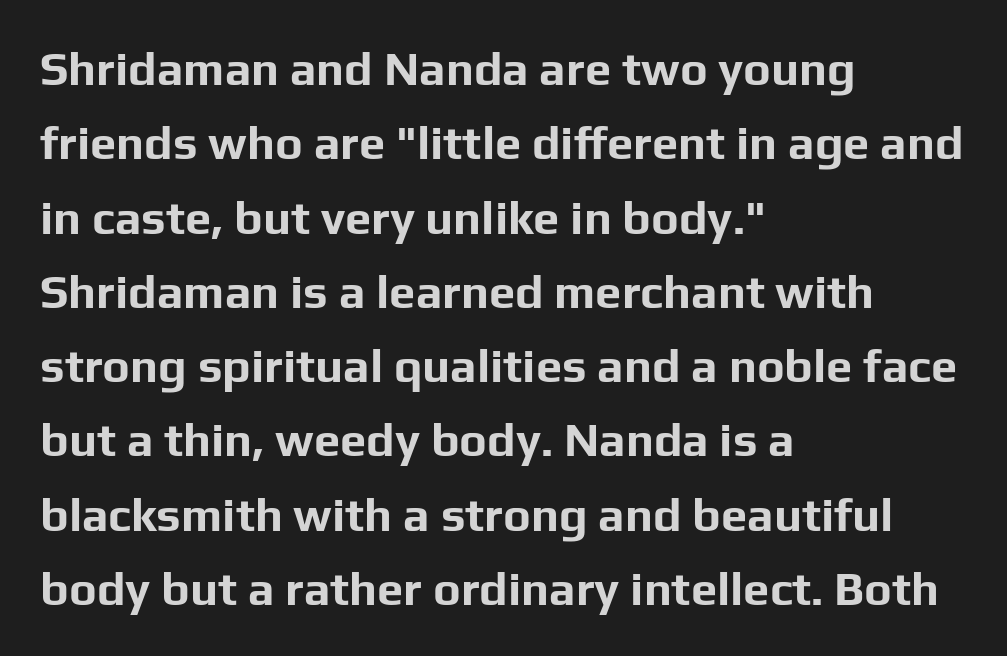
{"serif": "no", "italic": "no", "bold": "yes", "weight": "bold", "width": "normal", "stroke_contrast": "low", "x_height": "medium", "monospaced": "no", "underline": "no", "align": "left", "line_spacing": "normal", "line_spacing_ratio": 1.58, "letter_spacing": "normal", "letter_spacing_em": 0.0, "glyph_px": 47}
